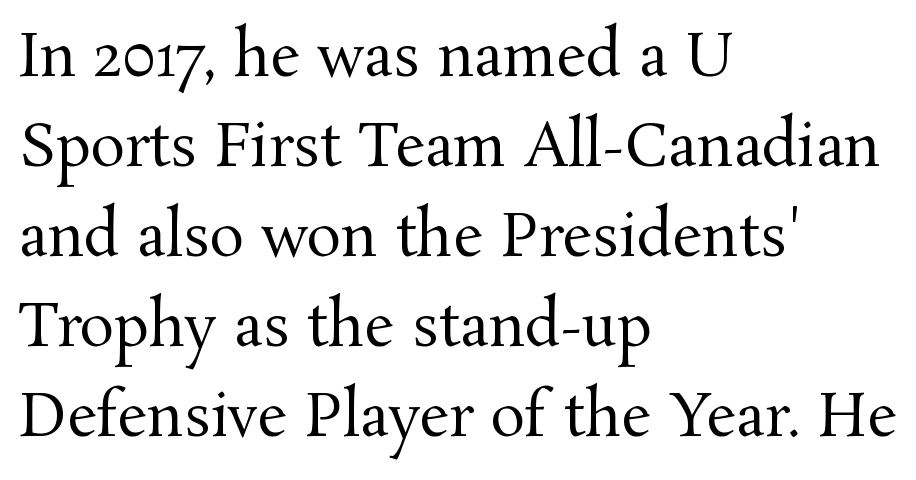
{"serif": "yes", "italic": "no", "bold": "no", "weight": "regular", "width": "normal", "stroke_contrast": "medium", "x_height": "medium", "monospaced": "no", "underline": "no", "align": "left", "line_spacing": "normal", "line_spacing_ratio": 1.55, "letter_spacing": "normal", "letter_spacing_em": 0.0, "glyph_px": 58}
